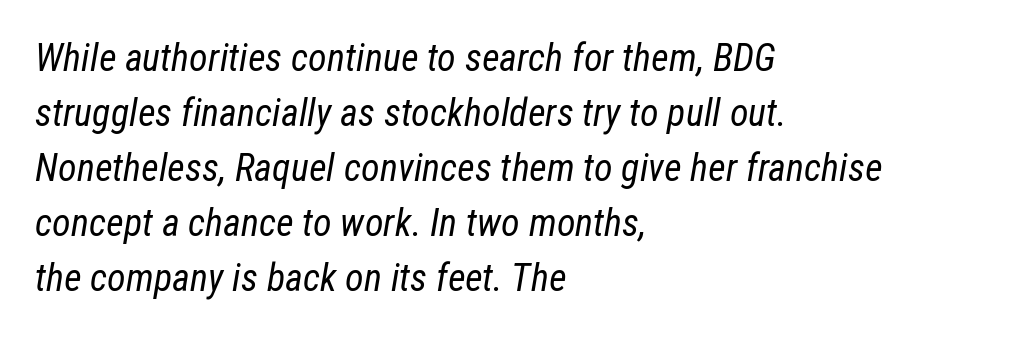
This rendering features lettering with no underline. Counters stay open thanks to moderate or lighter strokes. Is the type slanted? Yes — the strokes lean at a clear angle. These lines stack with their left ends in a neat column.
